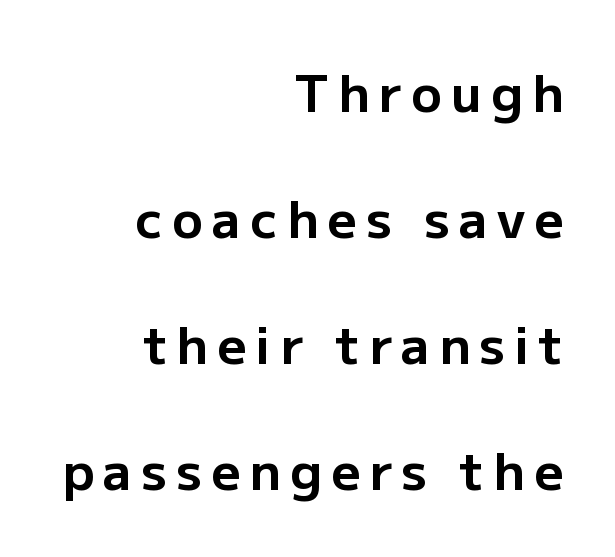
Q: Is the text bold? A: Yes.
Q: Is the text italic (slanted)? A: No, it is upright.
Q: Is the typeface a serif or a sans-serif typeface? A: Sans-serif.
Q: Is the text underlined? A: No.
Q: How is the paragraph aligned? A: Right-aligned.
Q: Is the spacing between lines tight, normal or loose? A: Loose.
Q: Width (condensed, normal, or wide)? A: Normal.
Q: Stroke contrast? A: Low.
Q: x-height? A: Medium.
Q: Monospaced? A: No.
